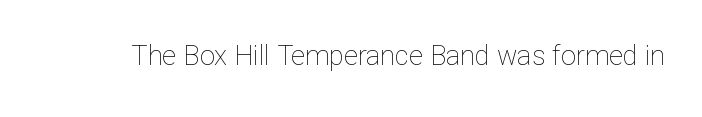
The image shows 27 px text type, upright; set normal letter spacing, not underlined.
